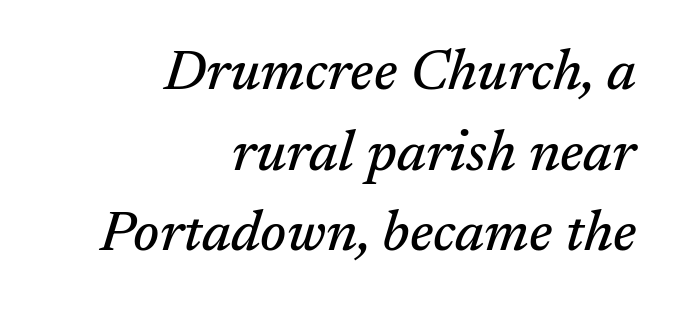
The image shows 56 px serif type, italic (leaning right); set right-aligned, normal line spacing (1.44x), normal letter spacing, not underlined; medium stroke contrast and a medium x-height.
